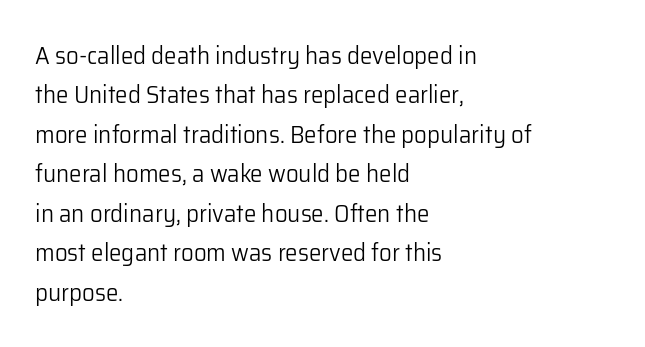
This block has exactly the height ordinary leading produces. Heft: none added — not bold. The face used here is rendered with its standard letterfit. Horizontally, the lines are justified to the leading edge only.
